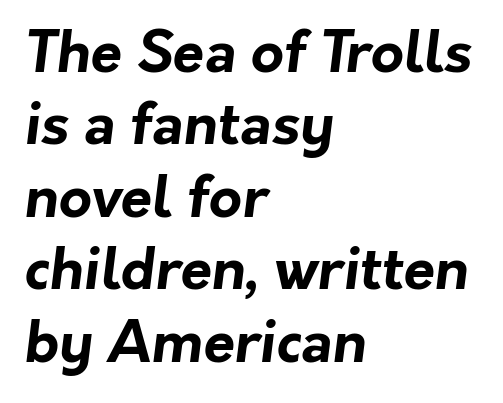
The image shows 57 px bold sans-serif type; set left-aligned, normal line spacing (1.27x), normal letter spacing, not underlined; low stroke contrast and a medium x-height.
